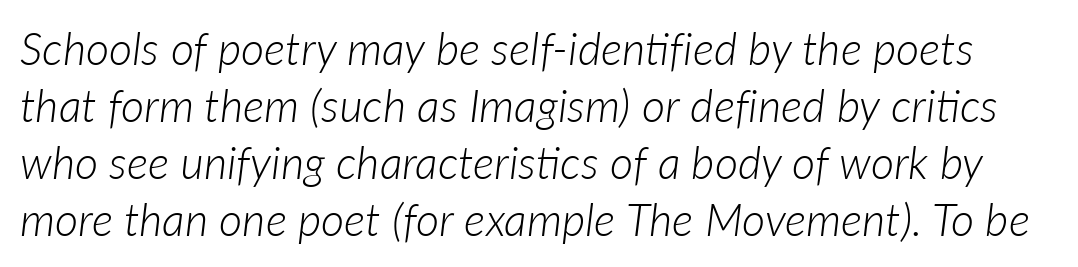
The image shows 45 px light type, italic (leaning right); set normal line spacing (1.27x), normal letter spacing, not underlined; low stroke contrast and a medium x-height.
